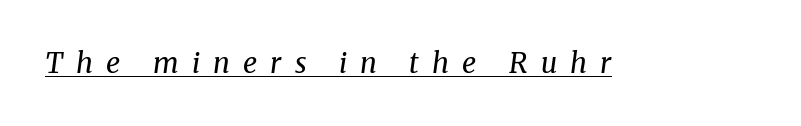
You can see a thin bar hugging the bottom of the glyphs. The letters look calm and open, with moderate or lighter stems. Think of a printed novel: that variable character pitch is what you see here. The rendering shows small feet on the letterforms — a serif design. Short note: letters widely spaced. Every character sits at an angle, as italics do.
